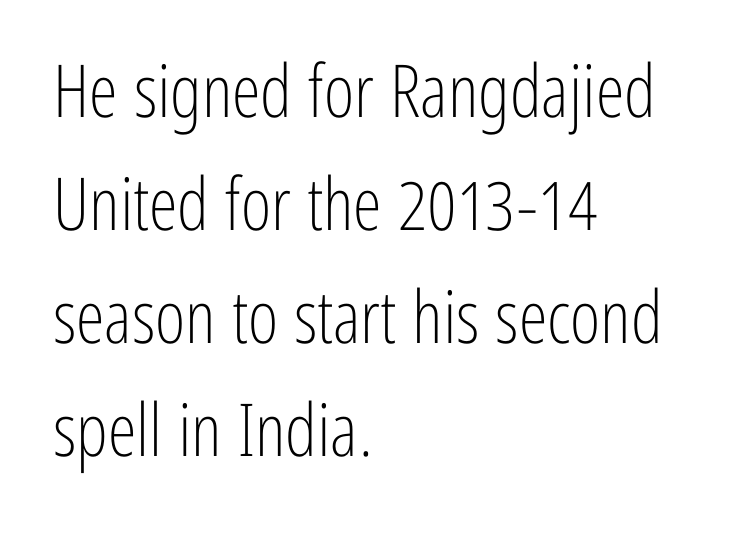
Q: Is the text bold? A: No.
Q: Is the text italic (slanted)? A: No, it is upright.
Q: Is the typeface a serif or a sans-serif typeface? A: Sans-serif.
Q: Is the text underlined? A: No.
Q: How is the paragraph aligned? A: Left-aligned.
Q: Is the spacing between letters normal or unusually wide? A: Normal.
Q: Is the spacing between lines tight, normal or loose? A: Normal.
Q: Width (condensed, normal, or wide)? A: Condensed.
Q: Stroke contrast? A: Low.
Q: x-height? A: Medium.
Q: Monospaced? A: No.
